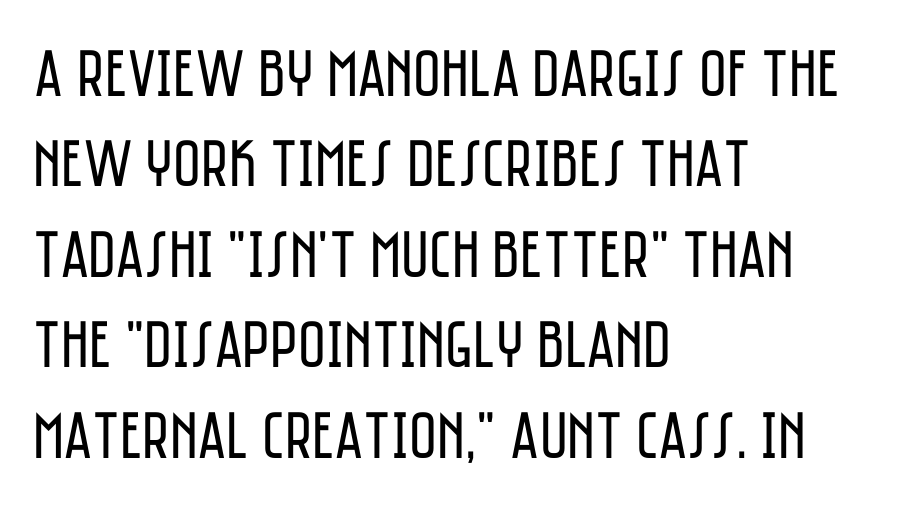
{"serif": "no", "italic": "no", "bold": "no", "weight": "regular", "width": "condensed", "stroke_contrast": "low", "x_height": "large", "monospaced": "no", "underline": "no", "align": "left", "line_spacing": "normal", "line_spacing_ratio": 1.35, "letter_spacing": "normal", "letter_spacing_em": 0.0, "glyph_px": 67}
